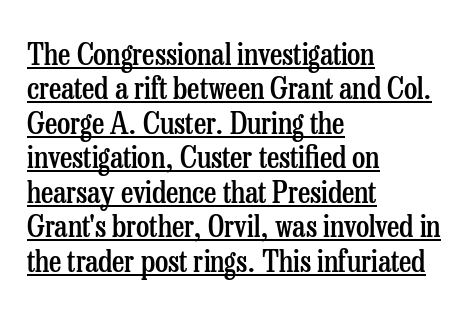
Q: Is the text bold? A: Semi-bold.
Q: Is the text italic (slanted)? A: No, it is upright.
Q: Is the typeface a serif or a sans-serif typeface? A: Serif.
Q: Is the text underlined? A: Yes.
Q: How is the paragraph aligned? A: Left-aligned.
Q: Is the spacing between letters normal or unusually wide? A: Normal.
Q: Is the spacing between lines tight, normal or loose? A: Tight.
Q: Width (condensed, normal, or wide)? A: Condensed.
Q: Stroke contrast? A: Low.
Q: x-height? A: Medium.
Q: Monospaced? A: No.
